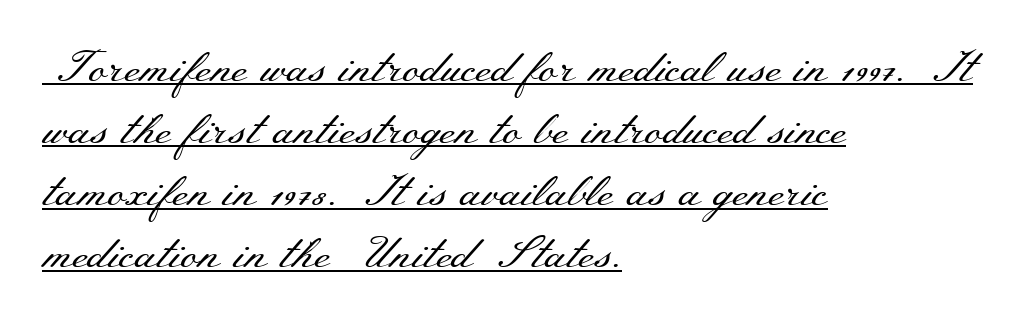
Q: Is the text bold? A: No.
Q: Is the text italic (slanted)? A: Yes.
Q: Is the typeface a serif or a sans-serif typeface? A: Serif.
Q: Is the text underlined? A: Yes.
Q: How is the paragraph aligned? A: Left-aligned.
Q: Is the spacing between letters normal or unusually wide? A: Normal.
Q: Is the spacing between lines tight, normal or loose? A: Normal.
Q: Width (condensed, normal, or wide)? A: Wide.
Q: Stroke contrast? A: Medium.
Q: x-height? A: Small.
Q: Monospaced? A: No.
